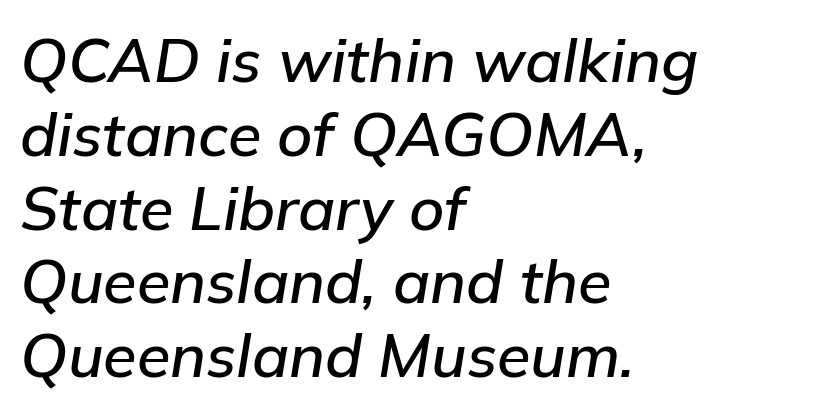
Q: Is the text italic (slanted)? A: Yes, it leans right by about 9 degrees.
Q: Is the text underlined? A: No.
Q: How is the paragraph aligned? A: Left-aligned.
Q: Is the spacing between letters normal or unusually wide? A: Normal.
Q: Width (condensed, normal, or wide)? A: Normal.
Q: Stroke contrast? A: Low.
Q: x-height? A: Medium.
Q: Monospaced? A: No.
